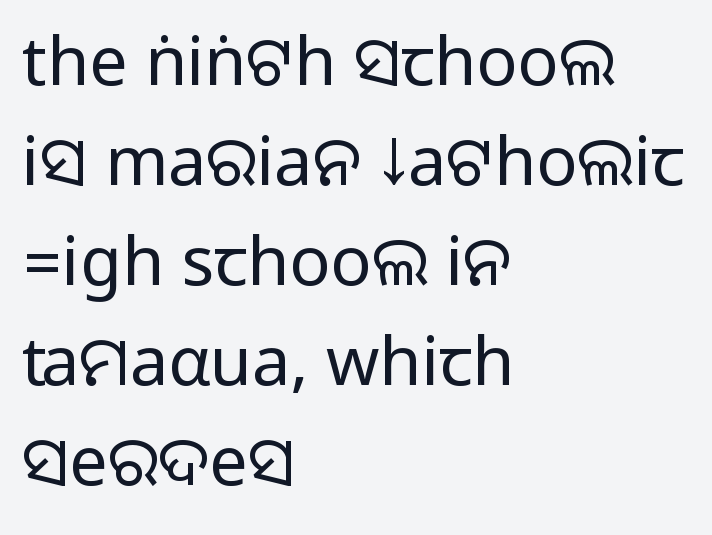
{"serif": "no", "italic": "no", "width": "normal", "stroke_contrast": "medium", "monospaced": "no", "underline": "no", "align": "left", "line_spacing": "normal", "line_spacing_ratio": 1.47, "letter_spacing": "normal", "letter_spacing_em": 0.0, "glyph_px": 68}
